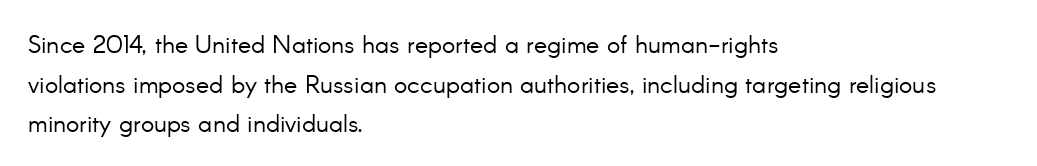
Q: Is the text bold? A: No.
Q: Is the text italic (slanted)? A: No, it is upright.
Q: Is the text underlined? A: No.
Q: How is the paragraph aligned? A: Left-aligned.
Q: Is the spacing between letters normal or unusually wide? A: Normal.
Q: Is the spacing between lines tight, normal or loose? A: Normal.
